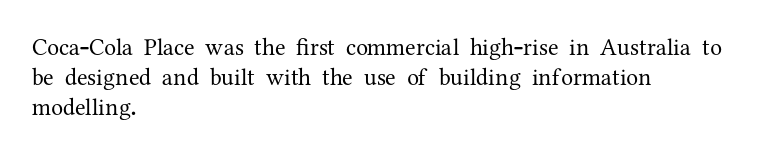
Q: Is the text bold? A: No.
Q: Is the text italic (slanted)? A: No, it is upright.
Q: Is the text underlined? A: No.
Q: How is the paragraph aligned? A: Left-aligned.
Q: Is the spacing between letters normal or unusually wide? A: Normal.
Q: Is the spacing between lines tight, normal or loose? A: Normal.
